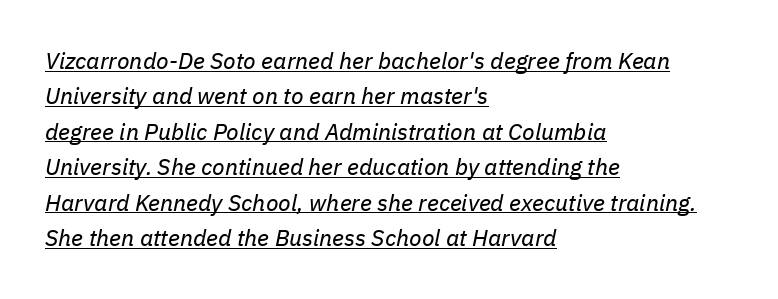
{"italic": "yes", "lean": "right", "slant_degrees": 11, "bold": "no", "underline": "yes", "align": "left", "line_spacing": "normal", "line_spacing_ratio": 1.54, "letter_spacing": "normal", "letter_spacing_em": 0.0, "glyph_px": 23}
